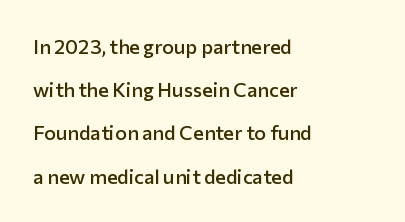
Q: Is the text bold? A: Semi-bold.
Q: Is the text italic (slanted)? A: No, it is upright.
Q: Is the text underlined? A: No.
Q: How is the paragraph aligned? A: Left-aligned.
Q: Is the spacing between letters normal or unusually wide? A: Normal.
Q: Is the spacing between lines tight, normal or loose? A: Loose.
